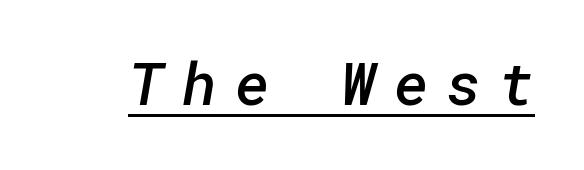
The image shows 59 px semibold sans-serif type; set unusually wide letter spacing (+0.31 em), underlined; low stroke contrast and a medium x-height.
